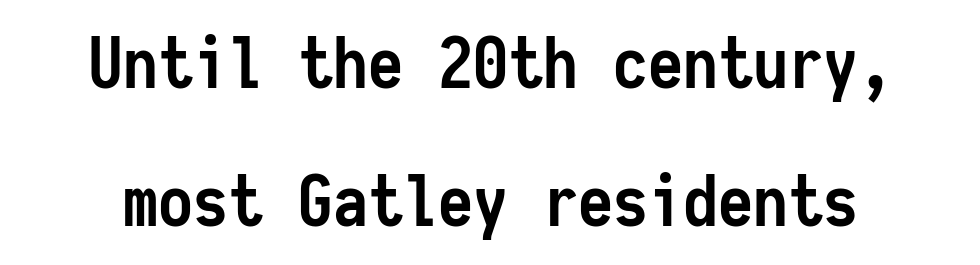
{"serif": "no", "italic": "no", "bold": "yes", "weight": "semibold", "width": "condensed", "stroke_contrast": "low", "x_height": "medium", "monospaced": "yes", "underline": "no", "line_spacing": "loose", "line_spacing_ratio": 1.97, "letter_spacing": "normal", "letter_spacing_em": 0.0, "glyph_px": 70}
